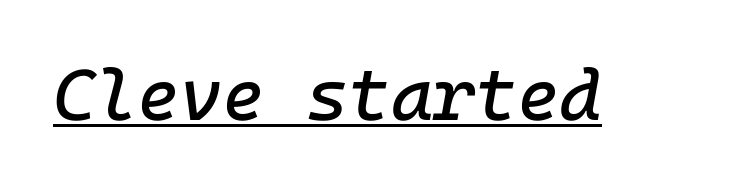
Check the space under the baseline: a stroke is drawn there. The passage shown has conventional tracking throughout. The specimen reads as italic at a glance.
